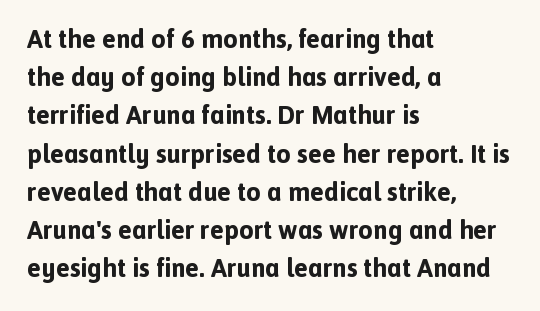
One glance says typical: line gaps are just what's usual. Students, note that the glyphs here touch the page at normal intervals. When letters stand straight like this, we call the style roman or upright. The string is rendered with underlining switched off. Casual observation: everything's shoved over to the left.
